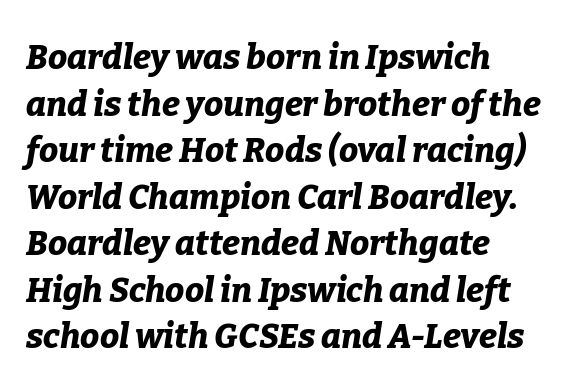
Characters are canted at an angle relative to the baseline's perpendicular. Leading matches the norm, producing a regular column. Each letter keeps its own natural width here, so spacing adapts to shape. The characters look thick and weighty, a clear bold. Layout note: lines flush left. A bare baseline throughout the passage.
